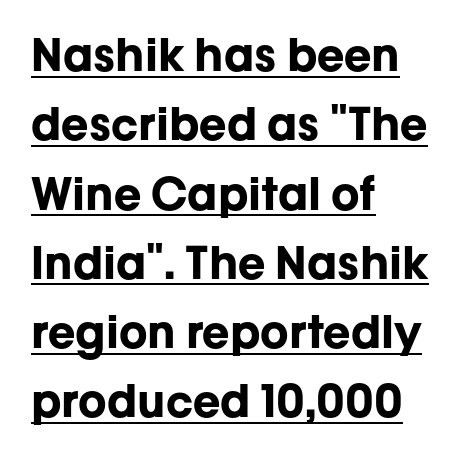
{"serif": "no", "italic": "no", "bold": "yes", "weight": "bold", "width": "normal", "stroke_contrast": "low", "x_height": "medium", "monospaced": "no", "underline": "yes", "align": "left", "line_spacing": "normal", "line_spacing_ratio": 1.54, "letter_spacing": "normal", "letter_spacing_em": 0.0, "glyph_px": 45}
